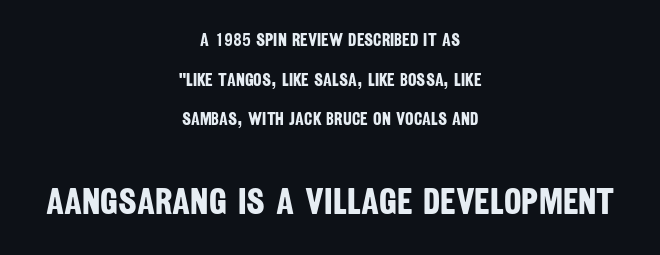
The image shows 37 px bold, condensed sans-serif type; set centered, loose line spacing (2.2x), normal letter spacing, not underlined; the second (bottom) block is 2.06x larger; low stroke contrast and a large x-height.
